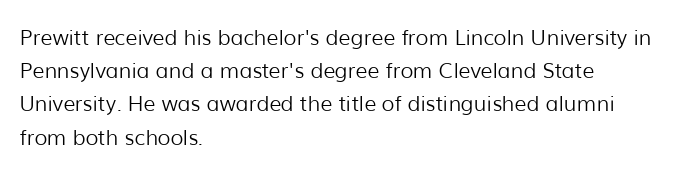
Q: Is the text bold? A: No.
Q: Is the text italic (slanted)? A: No, it is upright.
Q: Is the text underlined? A: No.
Q: How is the paragraph aligned? A: Left-aligned.
Q: Is the spacing between letters normal or unusually wide? A: Normal.
Q: Is the spacing between lines tight, normal or loose? A: Normal.
